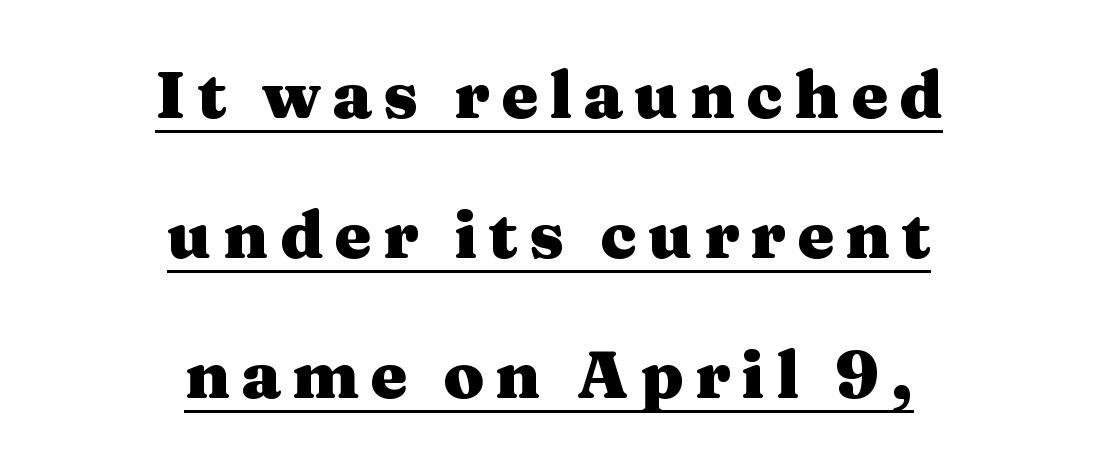
{"serif": "yes", "italic": "no", "bold": "yes", "weight": "heavy", "width": "wide", "stroke_contrast": "medium", "x_height": "medium", "monospaced": "no", "underline": "yes", "align": "center", "line_spacing": "loose", "line_spacing_ratio": 2.12, "glyph_px": 66}
